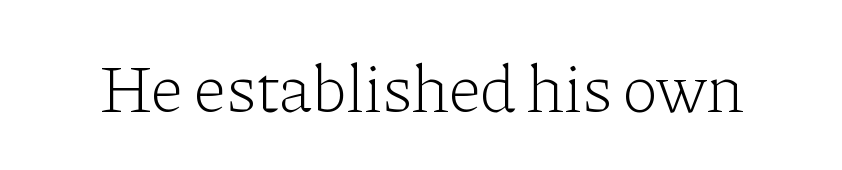
Q: Is the text bold? A: No.
Q: Is the text italic (slanted)? A: No, it is upright.
Q: Is the typeface a serif or a sans-serif typeface? A: Serif.
Q: Is the text underlined? A: No.
Q: Is the spacing between letters normal or unusually wide? A: Normal.
Q: Width (condensed, normal, or wide)? A: Normal.
Q: Stroke contrast? A: Low.
Q: x-height? A: Medium.
Q: Monospaced? A: No.
